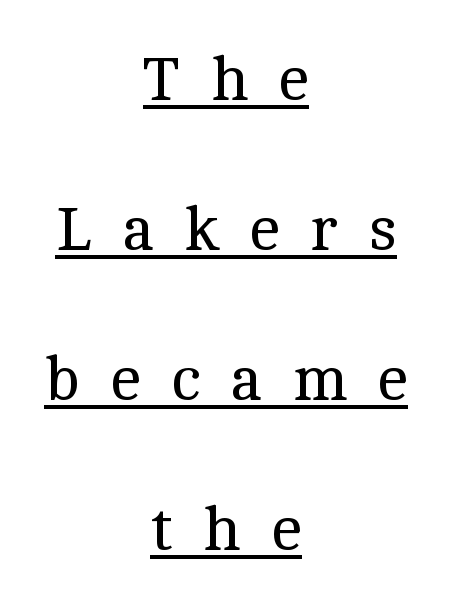
Is there much room between lines? Yes — plenty of vertical air separates them. Compared with typical body copy, the letter spacing here is much looser. A rule runs beneath these lines of type. Stems here are at most as thick as an everyday book face.
